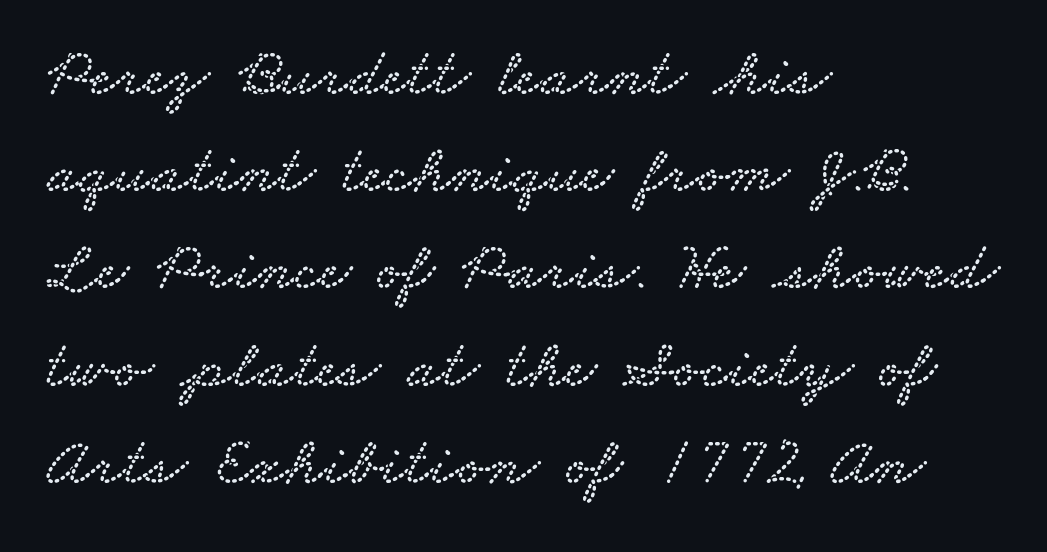
Q: Is the typeface a serif or a sans-serif typeface? A: Serif.
Q: Is the text underlined? A: No.
Q: How is the paragraph aligned? A: Left-aligned.
Q: Is the spacing between letters normal or unusually wide? A: Normal.
Q: Is the spacing between lines tight, normal or loose? A: Normal.
Q: Width (condensed, normal, or wide)? A: Wide.
Q: Stroke contrast? A: Low.
Q: x-height? A: Small.
Q: Monospaced? A: No.
